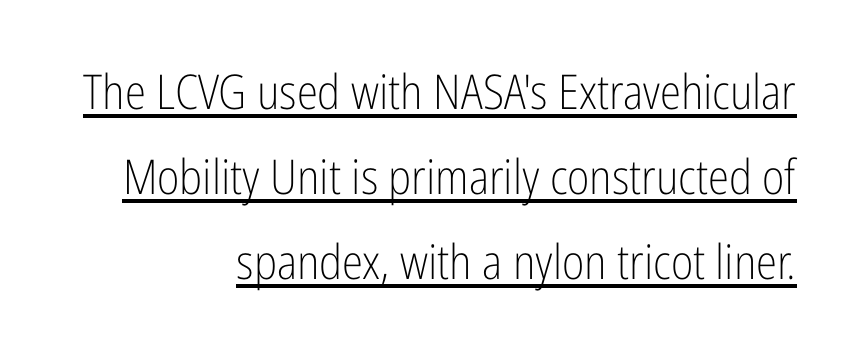
Q: Is the text bold? A: No.
Q: Is the text italic (slanted)? A: No, it is upright.
Q: Is the typeface a serif or a sans-serif typeface? A: Sans-serif.
Q: Is the text underlined? A: Yes.
Q: How is the paragraph aligned? A: Right-aligned.
Q: Is the spacing between letters normal or unusually wide? A: Normal.
Q: Width (condensed, normal, or wide)? A: Condensed.
Q: Stroke contrast? A: Low.
Q: x-height? A: Medium.
Q: Monospaced? A: No.
